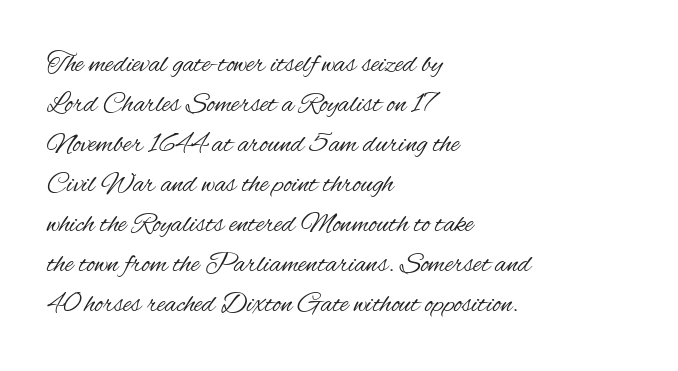
A typesetter would call this leading conventional body-copy spacing. No feet cap the strokes, marking this as sans-serif type. Honestly, there is no underline to notice here at all. Each letter keeps its own natural width here, so spacing adapts to shape. Does extra space separate the letters? No, they use regular spacing.
